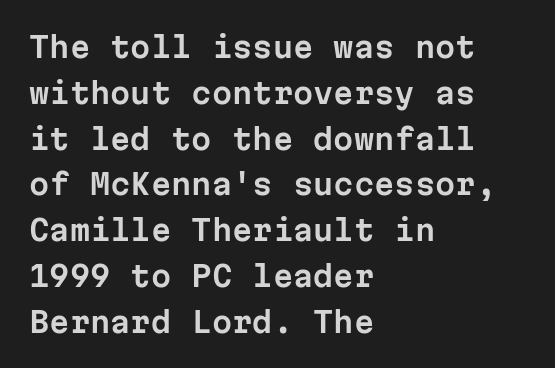
The image shows 29 px sans-serif type, upright, monospaced; set left-aligned, normal line spacing (1.58x), normal letter spacing, not underlined; low stroke contrast and a medium x-height.
